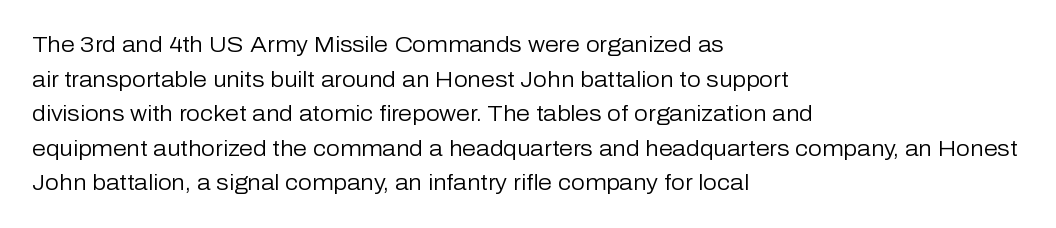
{"italic": "no", "bold": "no", "underline": "no", "align": "left", "line_spacing": "normal", "line_spacing_ratio": 1.57, "letter_spacing": "normal", "letter_spacing_em": 0.0, "glyph_px": 22}
